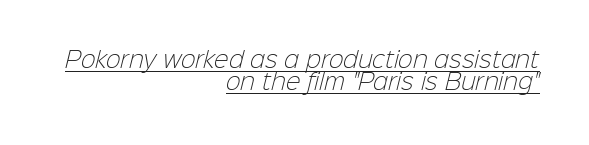
The image shows 22 px text type; set right-aligned, tight line spacing (0.99x), normal letter spacing, underlined.
